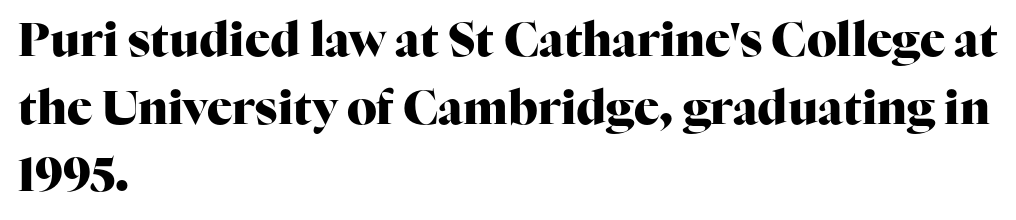
{"serif": "yes", "italic": "no", "bold": "yes", "weight": "heavy", "width": "normal", "stroke_contrast": "high", "x_height": "medium", "monospaced": "no", "underline": "no", "align": "left", "line_spacing": "normal", "line_spacing_ratio": 1.44, "letter_spacing": "normal", "letter_spacing_em": 0.0, "glyph_px": 47}
